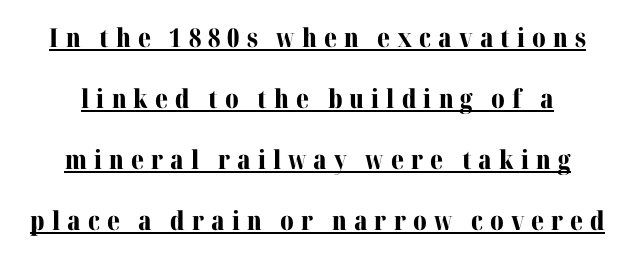
Caption: bold face, heavy strokes. Ordinary non-slanted type is in use. The specimen includes a rule beneath the text block's lines. Alignment: centered.
